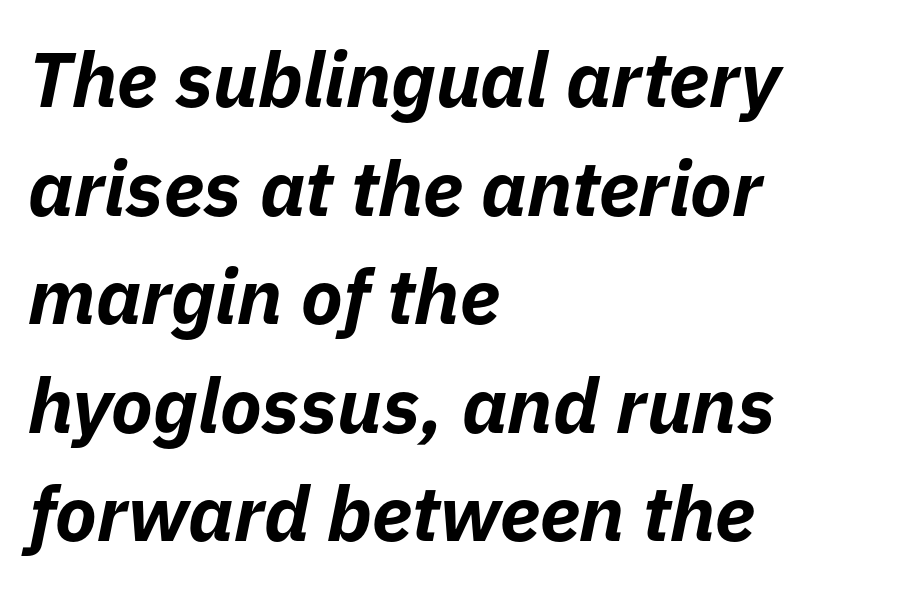
The image shows 77 px bold type, italic (leaning right); set left-aligned, normal line spacing (1.41x), normal letter spacing, not underlined; low stroke contrast and a medium x-height.
